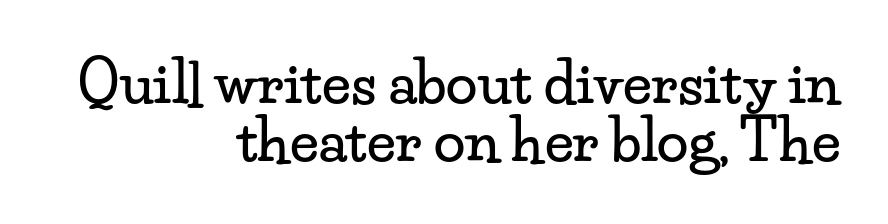
The rendering keeps characters at their native spacing. If you measured baseline to baseline, you'd find a short distance. Beneath every word, the page is bare. Character widths vary here, with narrow letters taking less room than wide ones. Layout note: lines flush right.
